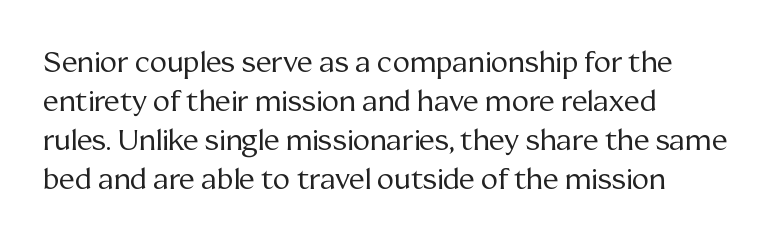
The image shows 29 px regular-weight serif type, upright; set left-aligned, normal line spacing (1.35x), normal letter spacing, not underlined; medium stroke contrast and a medium x-height.
